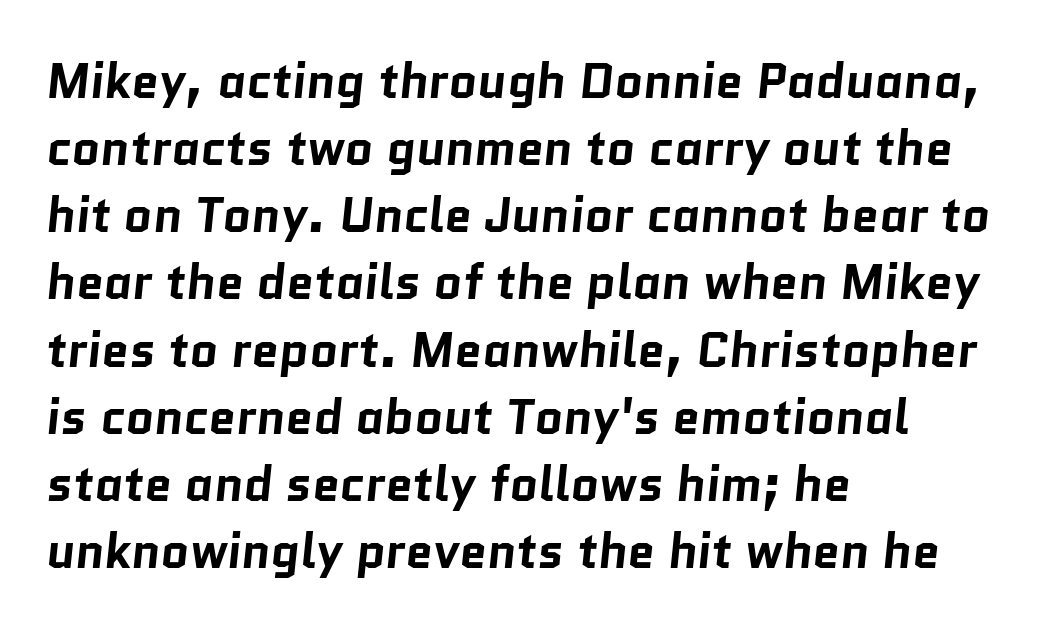
{"serif": "no", "bold": "yes", "weight": "bold", "width": "normal", "stroke_contrast": "low", "x_height": "medium", "monospaced": "no", "underline": "no", "align": "left", "line_spacing": "normal", "line_spacing_ratio": 1.37, "letter_spacing": "normal", "letter_spacing_em": 0.0, "glyph_px": 49}
